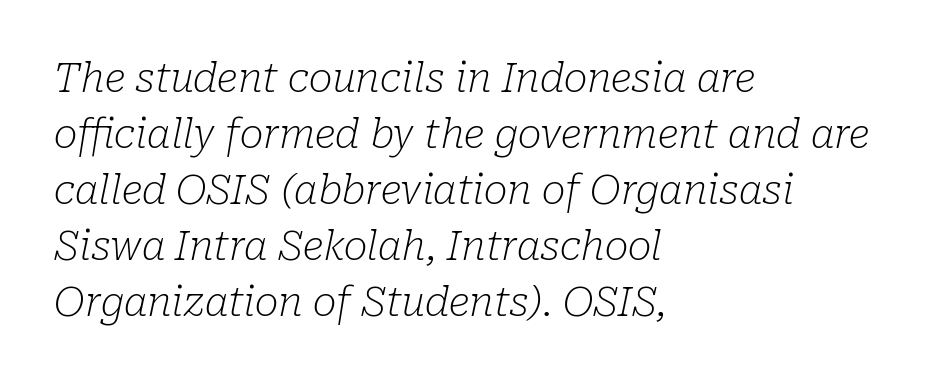
The paragraph shown leans on its left margin. Stroke mass is kept to a normal reading level or below. This is oblique type, the kind used for emphasis or titles. This sample has the flowing, uneven cadence of proportional lettering.
